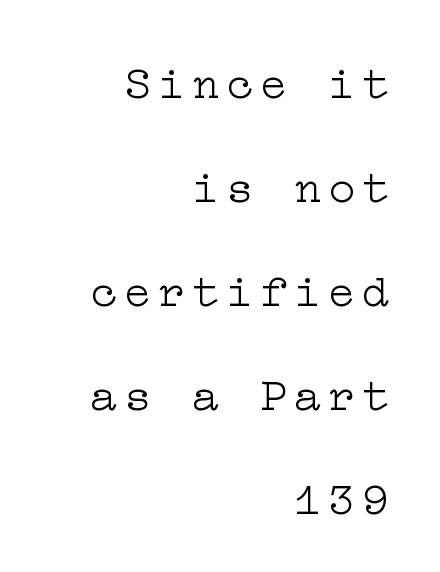
The rendering shows small feet on the letterforms — a serif design. If you measured baseline to baseline, you'd find a long distance. Alignment: flush right. A quiet, ordinary-to-light weight characterises the typeface. Italic? Not at all — the glyphs are vertical. Underline: absent.
